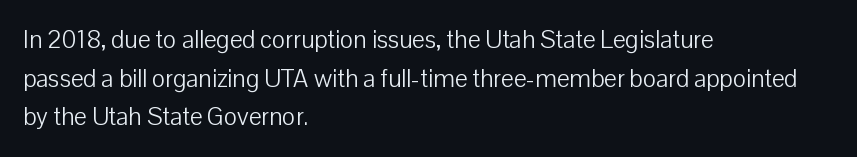
{"italic": "no", "bold": "no", "underline": "no", "align": "left", "line_spacing": "normal", "line_spacing_ratio": 1.55, "letter_spacing": "normal", "letter_spacing_em": 0.0, "glyph_px": 25}
